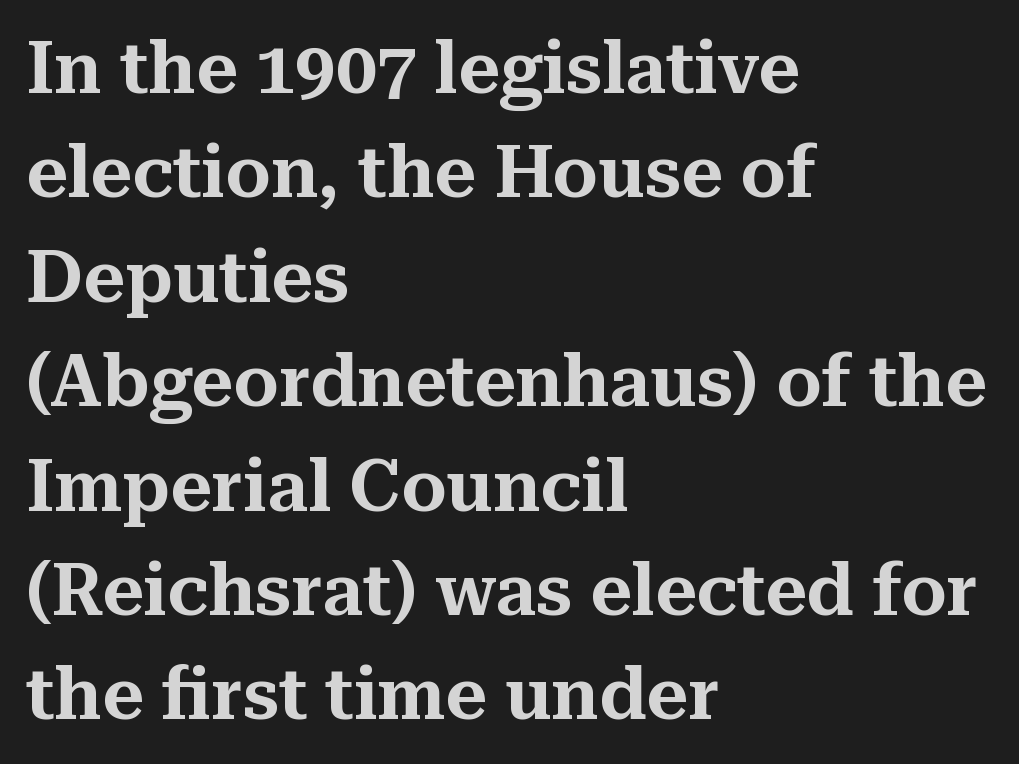
Q: Is the text italic (slanted)? A: No, it is upright.
Q: Is the typeface a serif or a sans-serif typeface? A: Serif.
Q: Is the text underlined? A: No.
Q: How is the paragraph aligned? A: Left-aligned.
Q: Is the spacing between letters normal or unusually wide? A: Normal.
Q: Is the spacing between lines tight, normal or loose? A: Normal.
Q: Width (condensed, normal, or wide)? A: Normal.
Q: Stroke contrast? A: Medium.
Q: x-height? A: Medium.
Q: Monospaced? A: No.
